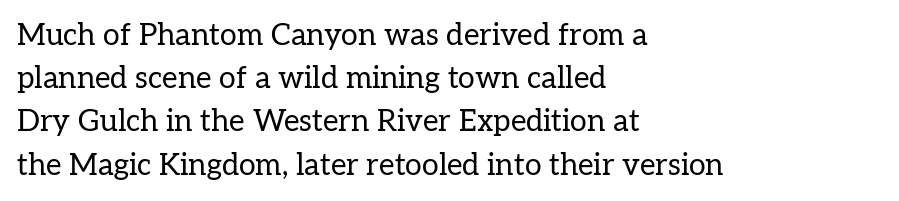
You could not count columns in this text — the font is proportionally spaced. Typeset ragged right — the left edge is the straight one. In terms of letterform style, serifs are clearly present. The letterforms sit shoulder to shoulder at normal distance.
